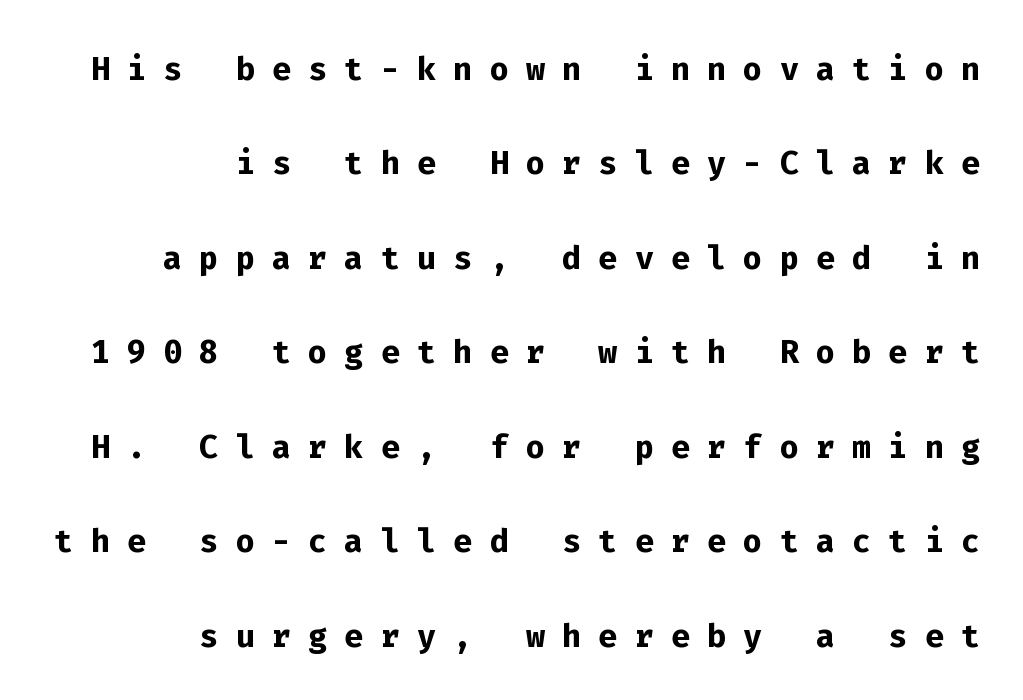
Q: Is the text bold? A: Yes.
Q: Is the text italic (slanted)? A: No, it is upright.
Q: Is the typeface a serif or a sans-serif typeface? A: Sans-serif.
Q: Is the text underlined? A: No.
Q: How is the paragraph aligned? A: Right-aligned.
Q: Is the spacing between letters normal or unusually wide? A: Unusually wide.
Q: Is the spacing between lines tight, normal or loose? A: Loose.
Q: Width (condensed, normal, or wide)? A: Normal.
Q: Stroke contrast? A: Low.
Q: x-height? A: Medium.
Q: Monospaced? A: Yes.
